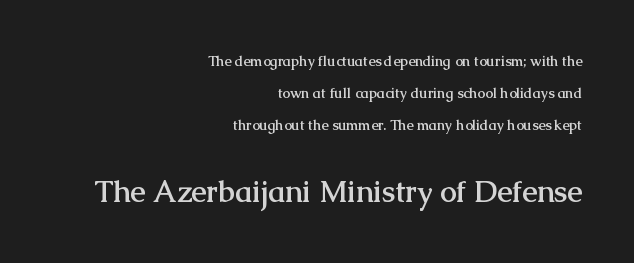
Q: Is the text bold? A: Yes.
Q: Is the text italic (slanted)? A: No, it is upright.
Q: Is the typeface a serif or a sans-serif typeface? A: Serif.
Q: Is the text underlined? A: No.
Q: How is the paragraph aligned? A: Right-aligned.
Q: Is the spacing between letters normal or unusually wide? A: Normal.
Q: Is the spacing between lines tight, normal or loose? A: Loose.
Q: Which block of text is set in a larger size, the first (top) or the second (bottom)? A: The second (bottom) one.
Q: Width (condensed, normal, or wide)? A: Normal.
Q: Stroke contrast? A: Medium.
Q: x-height? A: Medium.
Q: Monospaced? A: No.
